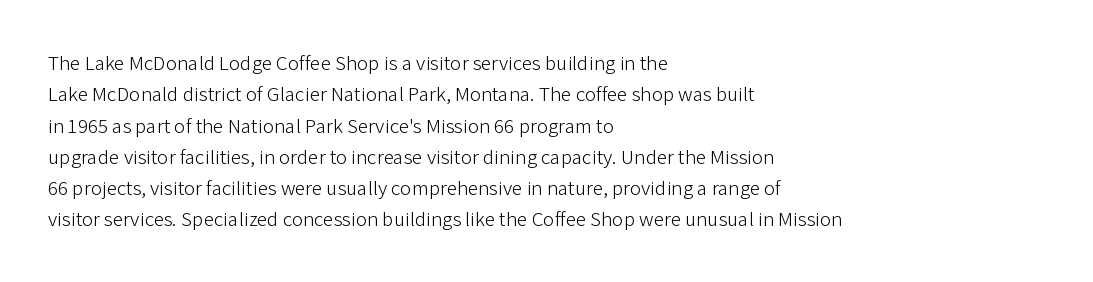
{"italic": "no", "bold": "no", "underline": "no", "align": "left", "line_spacing": "normal", "line_spacing_ratio": 1.49, "letter_spacing": "normal", "letter_spacing_em": 0.0, "glyph_px": 21}
